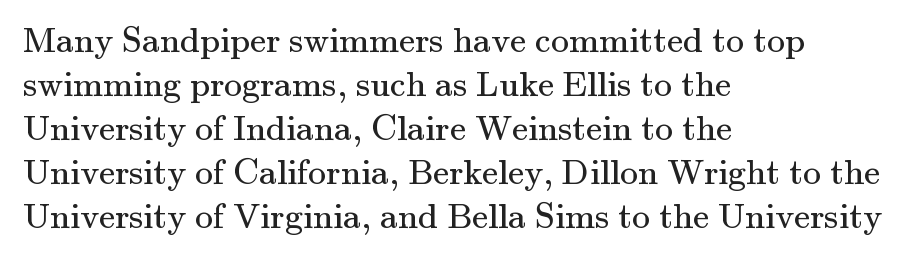
This sample uses a serif face. Posture: upright roman. Where is the straight margin? On the left. A light-to-regular cut is what we see here.
